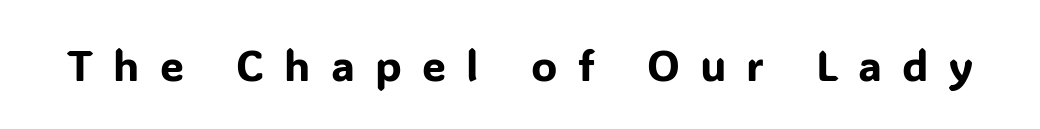
Clear beneath every line of the passage. Between one letter and the next there's a generous, obvious gap. Is this a fixed-width face? No — the glyphs have proportional, varying widths. Each letter's strokes conclude bluntly, with no projecting serifs. Ordinary non-slanted type is in use.
